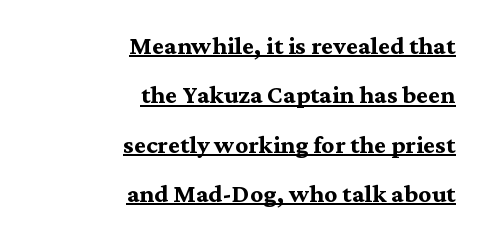
The face used here has the dense, thick strokes of a bold. The lines sit at an ordinary, default distance from one another. Ordinary non-slanted type is in use. The glyphs are accompanied by a horizontal stroke just below them. Note the varied advance widths — an 'i' is clearly narrower than an 'm'.
